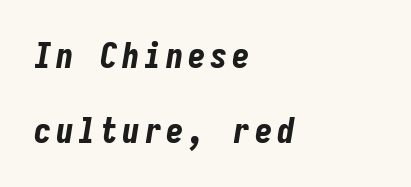
The image shows 35 px bold, condensed type, italic (leaning right), monospaced; set left-aligned, loose line spacing (2.13x), not underlined; low stroke contrast and a medium x-height.
